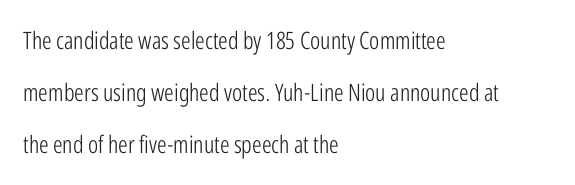
Q: Is the text bold? A: No.
Q: Is the text italic (slanted)? A: No, it is upright.
Q: Is the text underlined? A: No.
Q: How is the paragraph aligned? A: Left-aligned.
Q: Is the spacing between letters normal or unusually wide? A: Normal.
Q: Is the spacing between lines tight, normal or loose? A: Loose.
